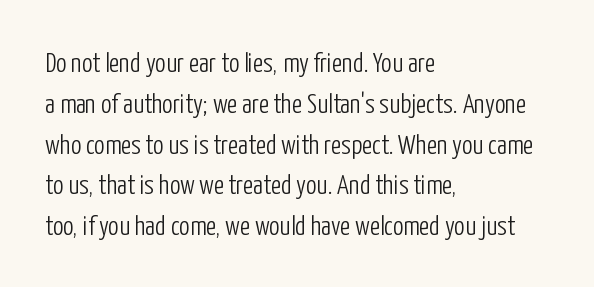
The image shows 27 px text type, upright; set left-aligned, normal line spacing (1.51x), normal letter spacing, not underlined.
